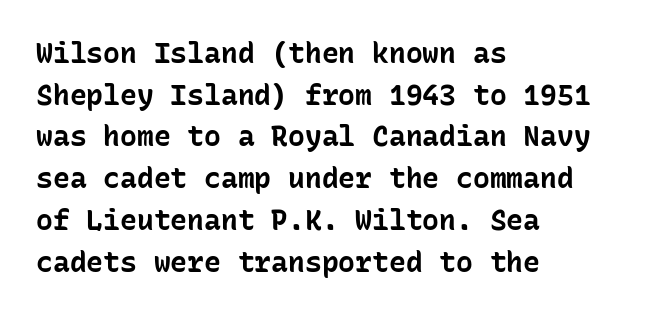
{"serif": "no", "italic": "no", "bold": "yes", "weight": "bold", "width": "normal", "stroke_contrast": "low", "x_height": "medium", "monospaced": "yes", "underline": "no", "align": "left", "line_spacing": "normal", "line_spacing_ratio": 1.49, "letter_spacing": "normal", "letter_spacing_em": 0.0, "glyph_px": 28}
